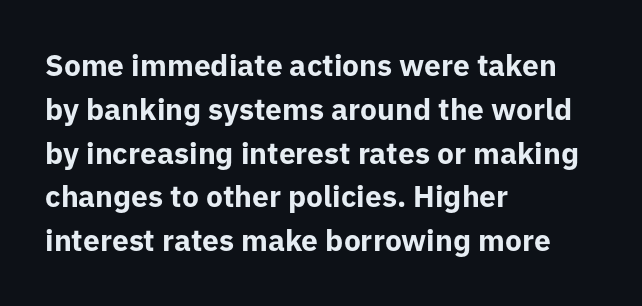
{"serif": "no", "italic": "no", "bold": "yes", "weight": "bold", "width": "normal", "stroke_contrast": "low", "x_height": "medium", "monospaced": "no", "underline": "no", "align": "left", "line_spacing": "normal", "line_spacing_ratio": 1.46, "letter_spacing": "normal", "letter_spacing_em": 0.0, "glyph_px": 30}
